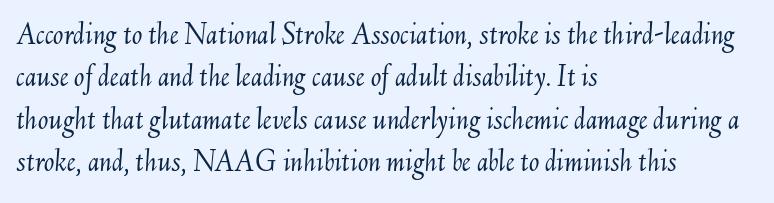
{"italic": "yes", "lean": "right", "slant_degrees": 6, "bold": "no", "weight": "light", "width": "normal", "stroke_contrast": "medium", "x_height": "small", "monospaced": "no", "underline": "no", "align": "left", "line_spacing": "normal", "line_spacing_ratio": 1.37, "letter_spacing": "normal", "letter_spacing_em": 0.0, "glyph_px": 31}
